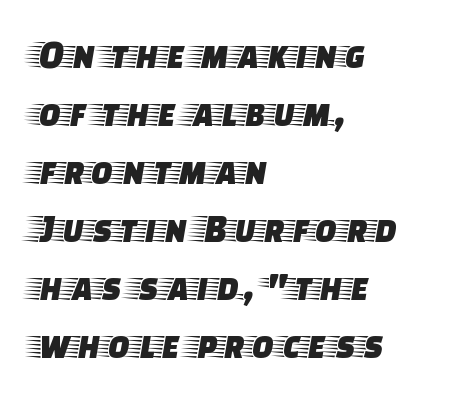
{"serif": "yes", "width": "wide", "stroke_contrast": "low", "x_height": "large", "monospaced": "no", "underline": "no", "align": "left", "line_spacing": "normal", "line_spacing_ratio": 1.45, "letter_spacing": "normal", "letter_spacing_em": 0.0, "glyph_px": 40}
